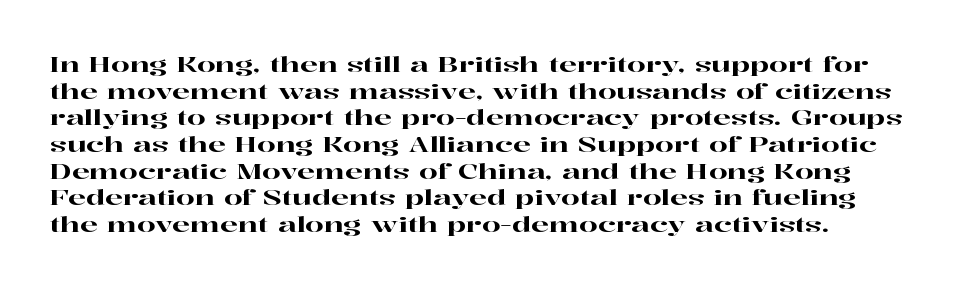
One glance says typical: line gaps are just what's usual. Honestly, the letter spacing is just normal — you wouldn't notice it. Posture: straight, roman, zero tilt. The zone under the glyphs is completely vacant.
